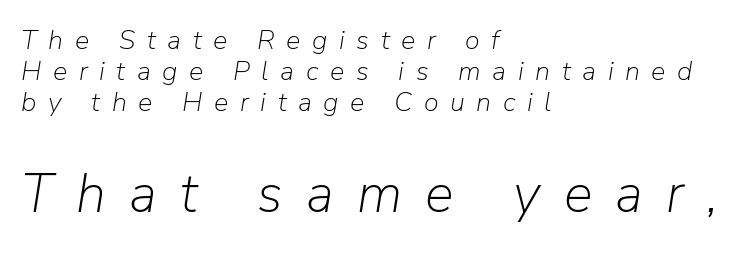
Caption: face not bold, strokes unweighted. No word sits above an underline. Here the designer chose a conventional face with non-uniform glyph widths. Does the lettering tilt? It does — this is italic. The rendering enlarges the type as you move from the upper chunk to the lower. Reading down the column, the eye jumps only a short way to each next line.
